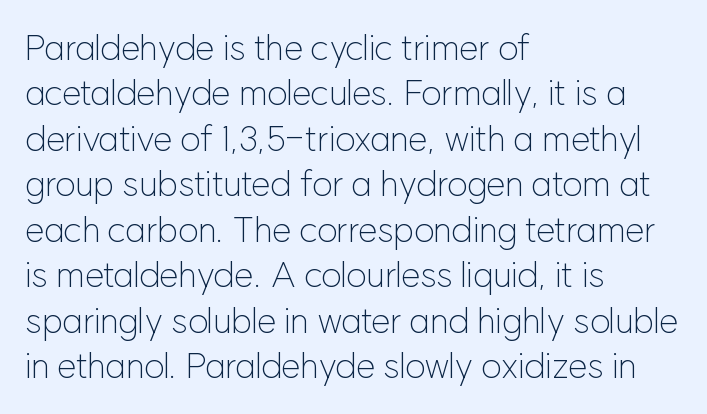
{"serif": "no", "italic": "no", "bold": "no", "weight": "light", "width": "normal", "stroke_contrast": "low", "x_height": "medium", "monospaced": "no", "underline": "no", "align": "left", "line_spacing": "normal", "line_spacing_ratio": 1.3, "letter_spacing": "normal", "letter_spacing_em": 0.0, "glyph_px": 35}
